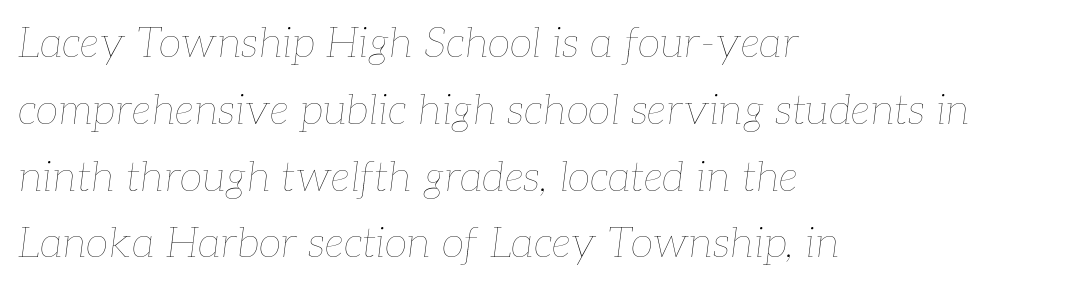
The typesetting does not lean heavy: it is not bold. Inter-character spacing is left at the font's built-in metrics. Spacing verdict: proportional, widths tailored to each character. The glyphs look as if they've been sheared to an angle. If you drew a ruler down the left edge, every line would touch it.
